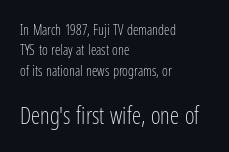
Q: Is the text bold? A: No.
Q: Is the text italic (slanted)? A: No, it is upright.
Q: Is the text underlined? A: No.
Q: How is the paragraph aligned? A: Left-aligned.
Q: Is the spacing between letters normal or unusually wide? A: Normal.
Q: Is the spacing between lines tight, normal or loose? A: Normal.
Q: Which block of text is set in a larger size, the first (top) or the second (bottom)? A: The second (bottom) one.
